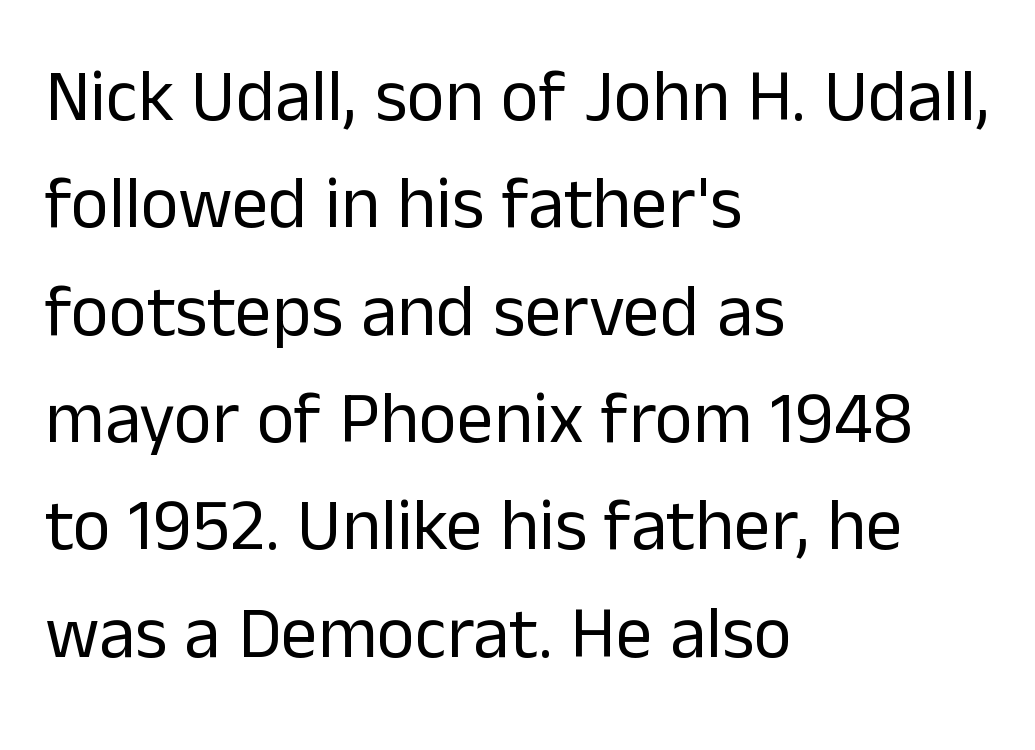
Nope, no serifs anywhere on these letters. The letters advance in unequal steps, a hallmark of proportional type. Letters have the restrained weight of plain body copy at most. The baseline area is clear.
